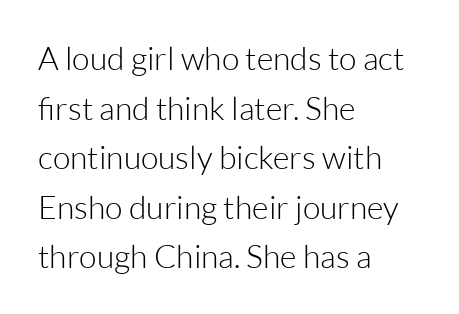
{"serif": "no", "italic": "no", "bold": "no", "weight": "light", "width": "normal", "stroke_contrast": "low", "x_height": "medium", "monospaced": "no", "underline": "no", "align": "left", "line_spacing": "normal", "line_spacing_ratio": 1.55, "letter_spacing": "normal", "letter_spacing_em": 0.0, "glyph_px": 32}
